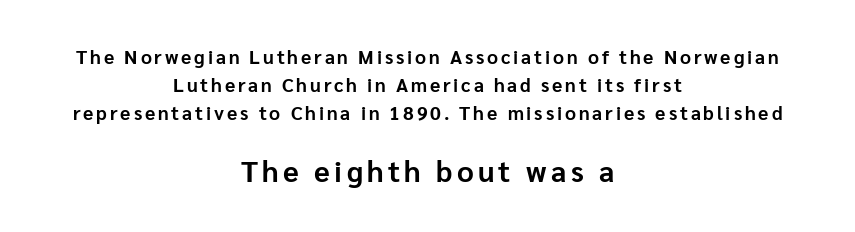
The typeface chosen for these lines omits serifs. The glyphs are unaccompanied by any horizontal stroke below them. These lines are rendered in a variable-pitch font. Posture: upright roman. Emphasis by weight is at full strength: bold.
